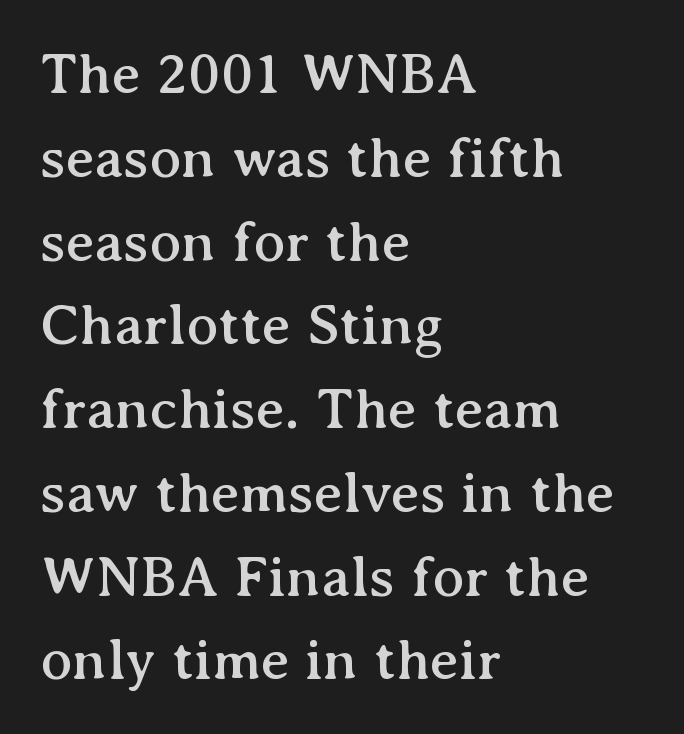
{"serif": "yes", "italic": "no", "width": "normal", "stroke_contrast": "medium", "x_height": "medium", "monospaced": "no", "underline": "no", "align": "left", "line_spacing": "normal", "line_spacing_ratio": 1.42, "letter_spacing": "normal", "letter_spacing_em": 0.0, "glyph_px": 59}
